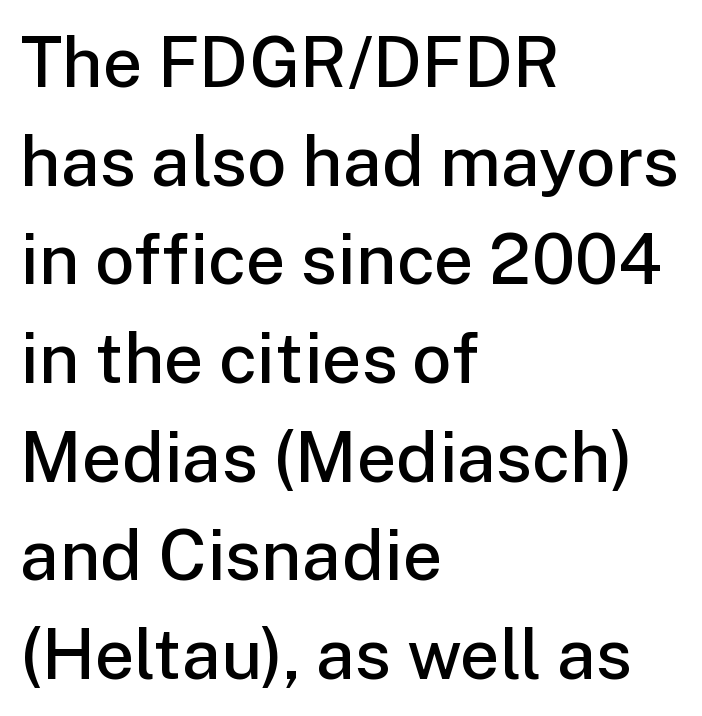
I'd call this a sans setting — the letters go barefoot. Here the designer chose a conventional face with non-uniform glyph widths. Does the copy run flush right? No — it runs flush left. I'd describe the lettering as semibold — firm but not a full bold. Italic? Not at all — the glyphs are vertical.
